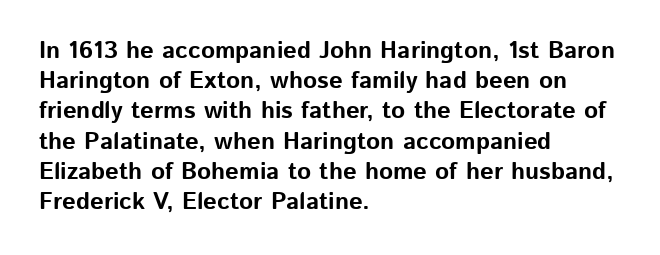
Q: Is the text bold? A: Yes.
Q: Is the text italic (slanted)? A: No, it is upright.
Q: Is the text underlined? A: No.
Q: How is the paragraph aligned? A: Left-aligned.
Q: Is the spacing between letters normal or unusually wide? A: Normal.
Q: Is the spacing between lines tight, normal or loose? A: Normal.
